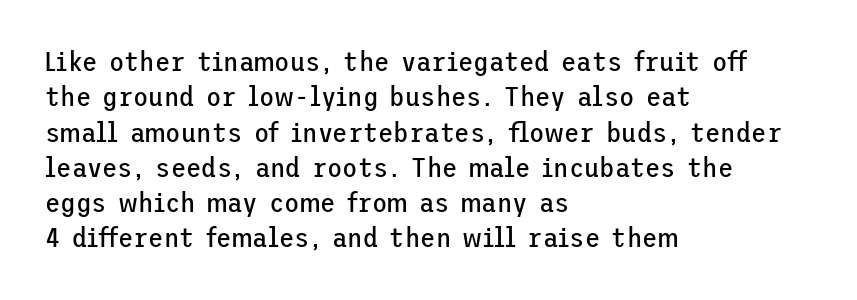
Q: Is the text bold? A: No.
Q: Is the text italic (slanted)? A: No, it is upright.
Q: Is the typeface a serif or a sans-serif typeface? A: Sans-serif.
Q: Is the text underlined? A: No.
Q: How is the paragraph aligned? A: Left-aligned.
Q: Is the spacing between letters normal or unusually wide? A: Normal.
Q: Is the spacing between lines tight, normal or loose? A: Normal.
Q: Width (condensed, normal, or wide)? A: Normal.
Q: Stroke contrast? A: Low.
Q: x-height? A: Medium.
